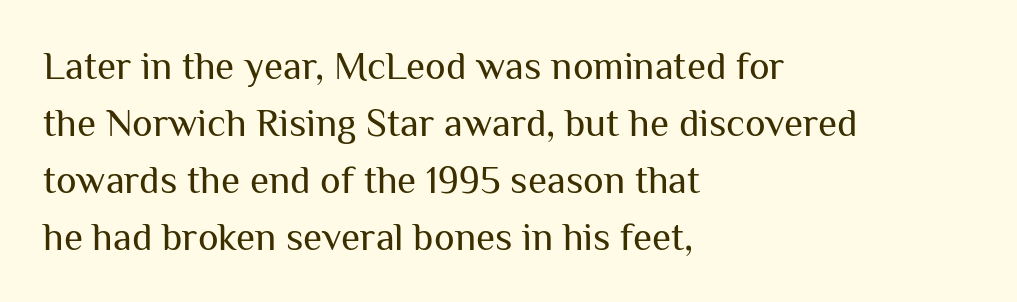
The image shows 39 px regular-weight sans-serif type, upright; set left-aligned, normal line spacing (1.46x), normal letter spacing, not underlined; medium stroke contrast and a medium x-height.
